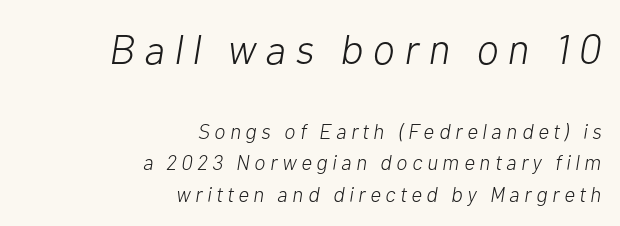
{"italic": "yes", "lean": "right", "slant_degrees": 10, "bold": "no", "weight": "light", "width": "normal", "stroke_contrast": "low", "x_height": "medium", "monospaced": "no", "underline": "no", "align": "right", "line_spacing": "normal", "line_spacing_ratio": 1.5, "letter_spacing": "wide", "letter_spacing_em": 0.22, "larger_block": "first", "size_ratio": 2.0, "glyph_px": 42}
